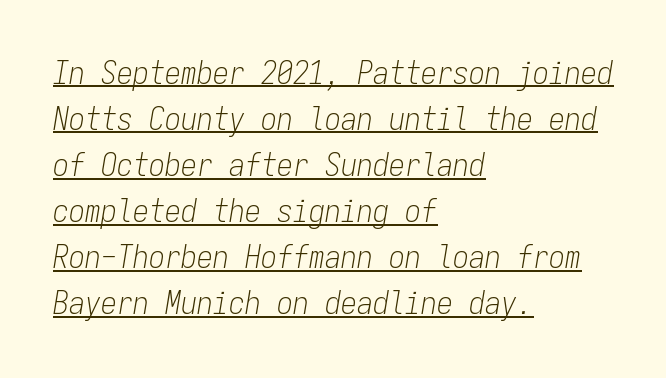
The image shows 32 px light, condensed type, italic (leaning right), monospaced; set left-aligned, normal line spacing (1.44x), normal letter spacing, underlined; low stroke contrast and a medium x-height.
